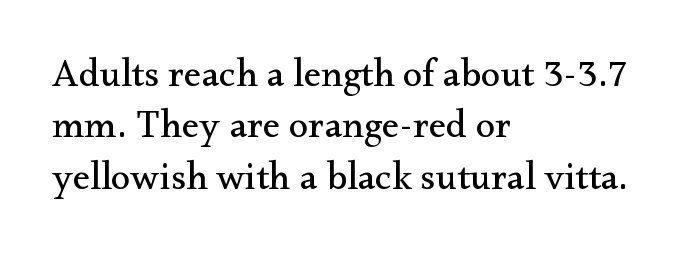
Q: Is the text bold? A: No.
Q: Is the text italic (slanted)? A: No, it is upright.
Q: Is the typeface a serif or a sans-serif typeface? A: Serif.
Q: Is the text underlined? A: No.
Q: How is the paragraph aligned? A: Left-aligned.
Q: Is the spacing between letters normal or unusually wide? A: Normal.
Q: Is the spacing between lines tight, normal or loose? A: Normal.
Q: Width (condensed, normal, or wide)? A: Normal.
Q: Stroke contrast? A: Medium.
Q: x-height? A: Small.
Q: Monospaced? A: No.
